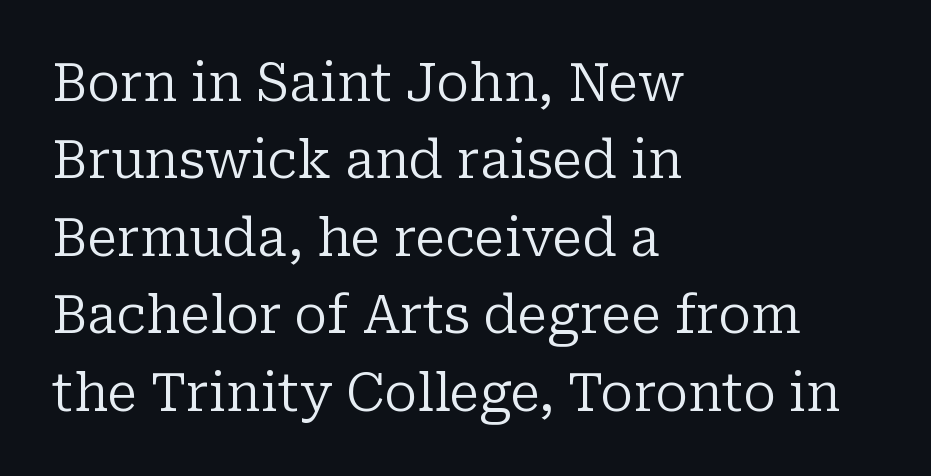
What's the leading like? Ordinary, nothing unusual. The specimen reads as upright at a glance. The tracking reads as untouched default to a designer's eye. Weight: not bold — regular or lighter. What kind of face is this? One with serifs.
